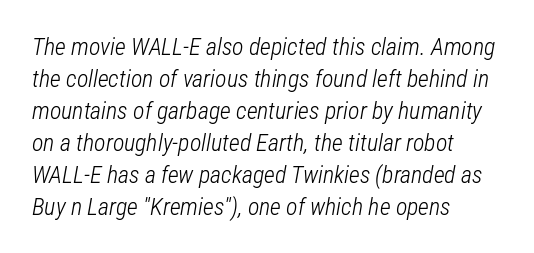
{"italic": "yes", "lean": "right", "slant_degrees": 12, "bold": "no", "underline": "no", "align": "left", "line_spacing": "normal", "line_spacing_ratio": 1.33, "letter_spacing": "normal", "letter_spacing_em": 0.0, "glyph_px": 24}
